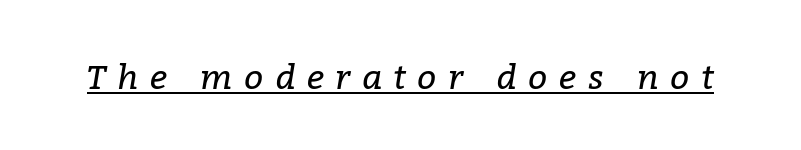
The image shows 34 px regular-weight serif type, italic (leaning right); set unusually wide letter spacing (+0.34 em), underlined; low stroke contrast and a medium x-height.
